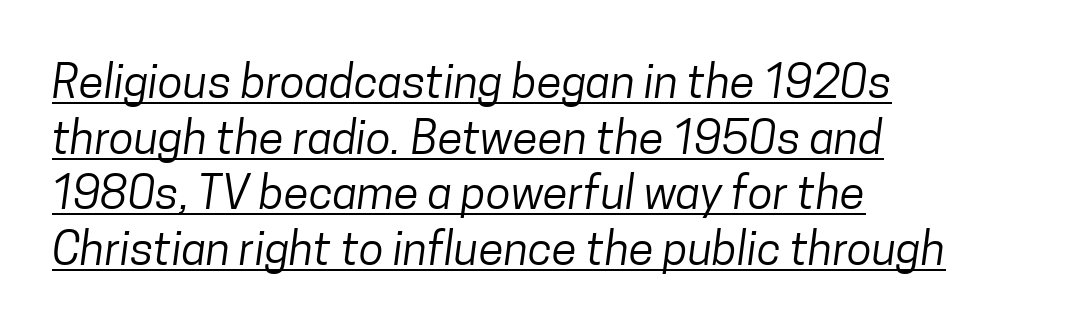
The image shows 46 px regular-weight, condensed sans-serif type; set left-aligned, line spacing 1.21x, normal letter spacing, underlined; low stroke contrast and a medium x-height.
